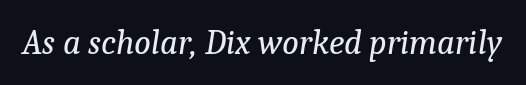
{"serif": "yes", "italic": "yes", "lean": "right", "slant_degrees": 9, "bold": "no", "weight": "regular", "width": "normal", "stroke_contrast": "low", "x_height": "medium", "monospaced": "no", "underline": "no", "letter_spacing": "normal", "letter_spacing_em": 0.0, "glyph_px": 35}
